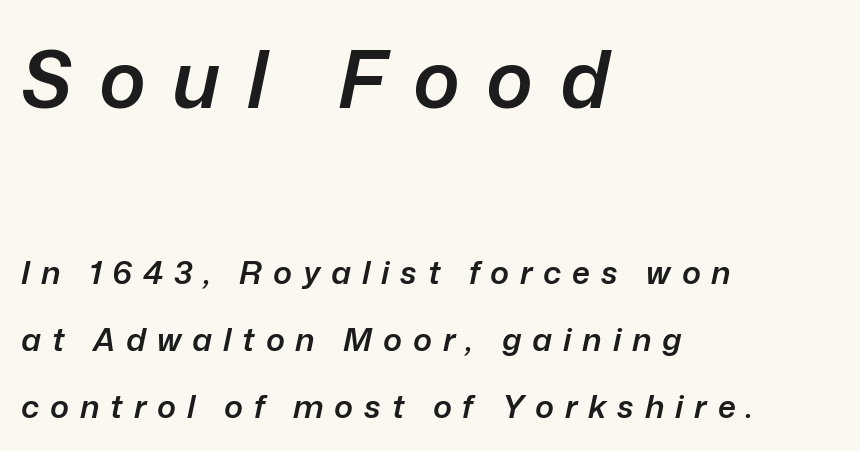
Q: Is the text bold? A: Semi-bold.
Q: Is the text italic (slanted)? A: Yes, it leans right by about 12 degrees.
Q: Is the text underlined? A: No.
Q: How is the paragraph aligned? A: Left-aligned.
Q: Is the spacing between letters normal or unusually wide? A: Unusually wide.
Q: Is the spacing between lines tight, normal or loose? A: Loose.
Q: Which block of text is set in a larger size, the first (top) or the second (bottom)? A: The first (top) one.
Q: Width (condensed, normal, or wide)? A: Normal.
Q: Stroke contrast? A: Low.
Q: x-height? A: Medium.
Q: Monospaced? A: No.
